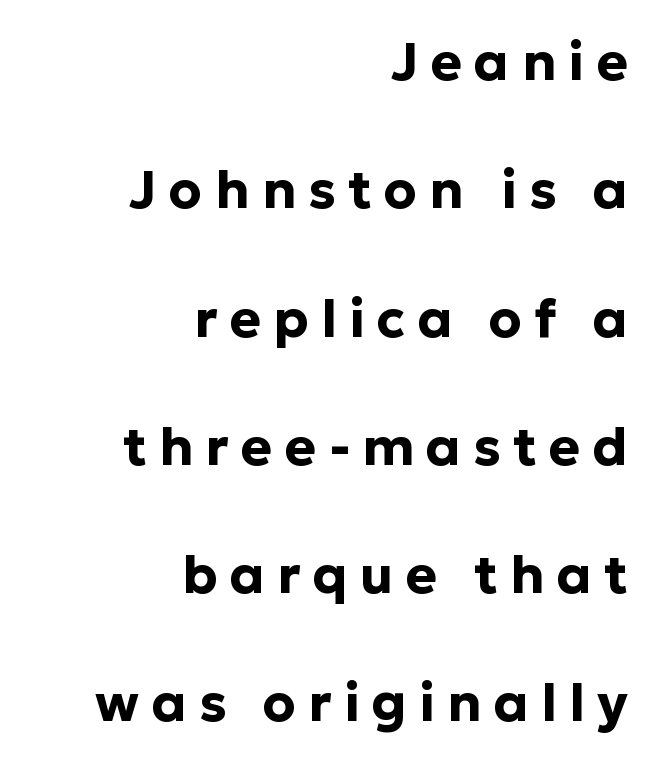
The image shows 53 px bold sans-serif type, upright; set right-aligned, loose line spacing (2.42x), unusually wide letter spacing (+0.23 em), not underlined; low stroke contrast and a medium x-height.
